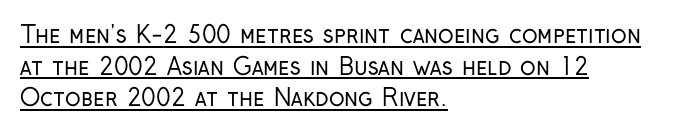
Q: Is the text bold? A: No.
Q: Is the text italic (slanted)? A: No, it is upright.
Q: Is the text underlined? A: Yes.
Q: How is the paragraph aligned? A: Left-aligned.
Q: Is the spacing between letters normal or unusually wide? A: Normal.
Q: Is the spacing between lines tight, normal or loose? A: Normal.
